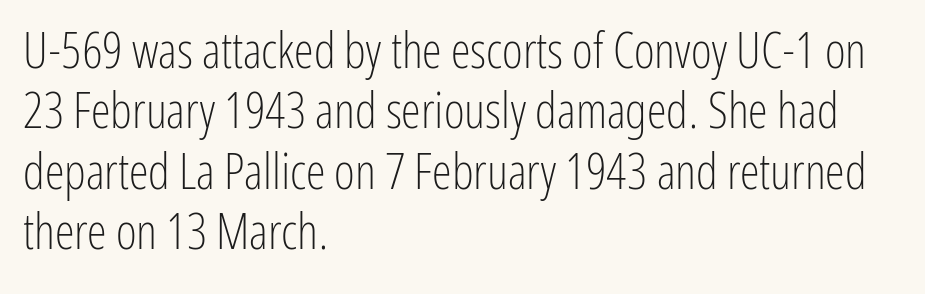
{"serif": "no", "italic": "no", "bold": "no", "weight": "light", "width": "condensed", "stroke_contrast": "low", "x_height": "medium", "monospaced": "no", "underline": "no", "align": "left", "line_spacing_ratio": 1.21, "letter_spacing": "normal", "letter_spacing_em": 0.0, "glyph_px": 50}
